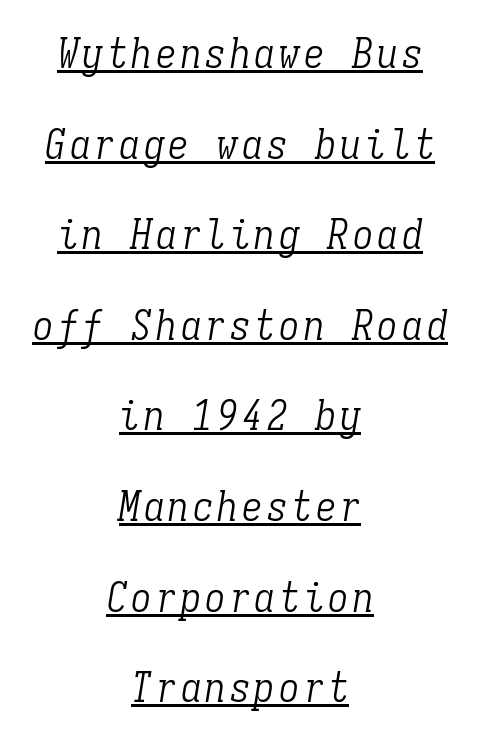
Q: Is the text bold? A: No.
Q: Is the text italic (slanted)? A: Yes, it leans right by about 9 degrees.
Q: Is the typeface a serif or a sans-serif typeface? A: Serif.
Q: Is the text underlined? A: Yes.
Q: How is the paragraph aligned? A: Centered.
Q: Is the spacing between lines tight, normal or loose? A: Loose.
Q: Width (condensed, normal, or wide)? A: Condensed.
Q: Stroke contrast? A: Low.
Q: x-height? A: Medium.
Q: Monospaced? A: Yes.
